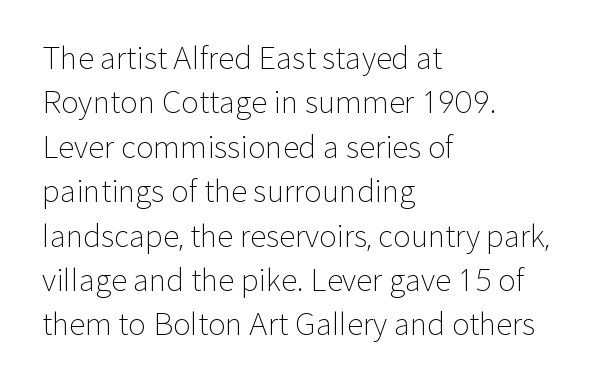
The image shows 30 px light sans-serif type, upright; set left-aligned, normal line spacing (1.48x), normal letter spacing, not underlined; low stroke contrast and a medium x-height.
